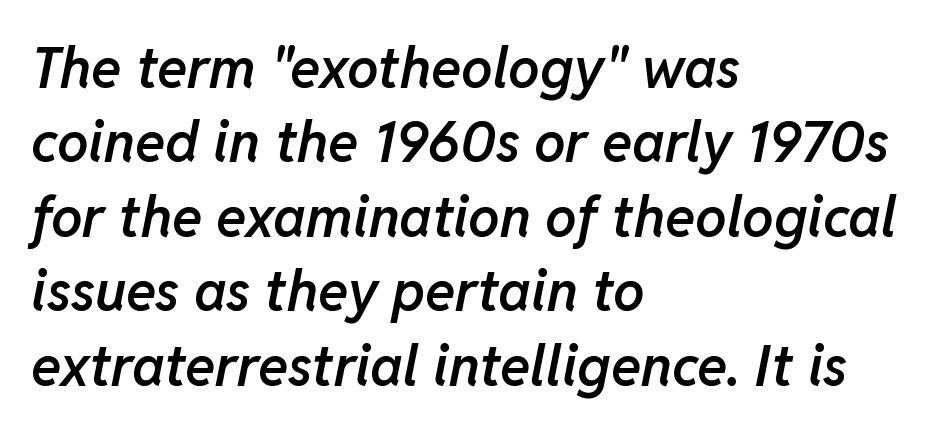
Varying glyph widths throughout — classic text-font behaviour. The leading is moderate, giving the passage an even texture. Italic: yes, the glyphs are oblique. The passage shown is not underscored anywhere. Line beginnings align vertically; line endings do not. The face used here is rendered with its standard letterfit.
